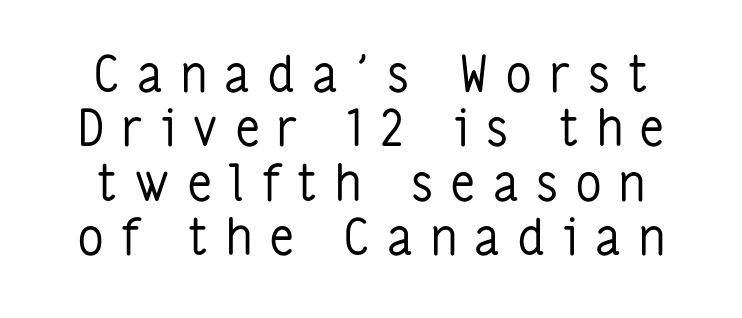
Q: Is the text bold? A: No.
Q: Is the text italic (slanted)? A: No, it is upright.
Q: Is the typeface a serif or a sans-serif typeface? A: Sans-serif.
Q: Is the text underlined? A: No.
Q: Is the spacing between letters normal or unusually wide? A: Unusually wide.
Q: Is the spacing between lines tight, normal or loose? A: Tight.
Q: Width (condensed, normal, or wide)? A: Condensed.
Q: Stroke contrast? A: Low.
Q: x-height? A: Medium.
Q: Monospaced? A: No.
